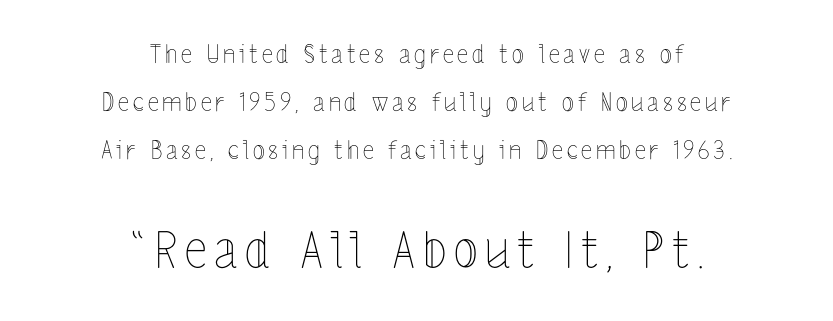
The image shows 50 px thin, condensed type, upright; set centered, loose line spacing (1.93x), not underlined; the second (bottom) block is 2.0x larger; a medium x-height.
